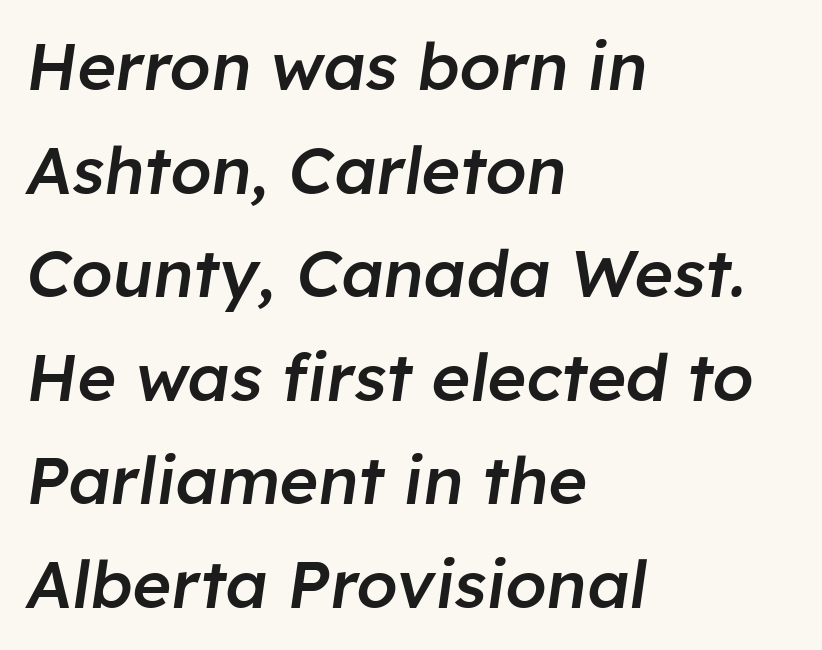
The image shows 66 px semibold type, italic (leaning right); set left-aligned, normal line spacing (1.57x), normal letter spacing, not underlined; low stroke contrast and a medium x-height.
